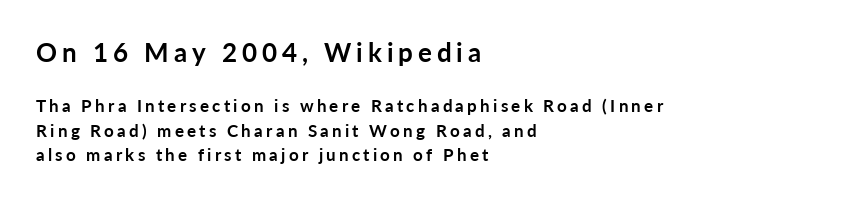
Q: Is the text bold? A: Yes.
Q: Is the text italic (slanted)? A: No, it is upright.
Q: Is the text underlined? A: No.
Q: How is the paragraph aligned? A: Left-aligned.
Q: Is the spacing between lines tight, normal or loose? A: Normal.
Q: Which block of text is set in a larger size, the first (top) or the second (bottom)? A: The first (top) one.
